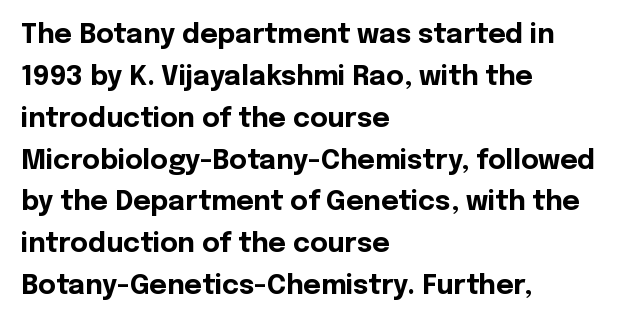
Q: Is the text bold? A: Yes.
Q: Is the text italic (slanted)? A: No, it is upright.
Q: Is the text underlined? A: No.
Q: How is the paragraph aligned? A: Left-aligned.
Q: Is the spacing between letters normal or unusually wide? A: Normal.
Q: Is the spacing between lines tight, normal or loose? A: Normal.
